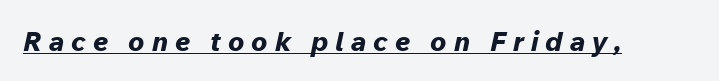
The image shows 27 px bold type, italic (leaning right); set unusually wide letter spacing (+0.26 em), underlined.
